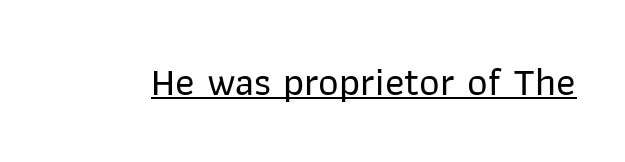
{"serif": "no", "italic": "no", "width": "normal", "stroke_contrast": "low", "x_height": "medium", "monospaced": "no", "underline": "yes", "letter_spacing": "normal", "letter_spacing_em": 0.0, "glyph_px": 40}
